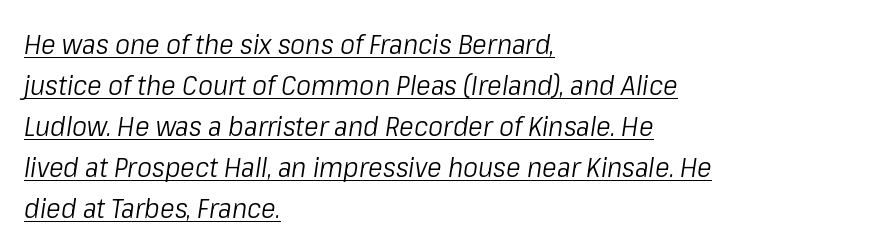
The image shows 28 px light, condensed type, italic (leaning right); set left-aligned, normal line spacing (1.46x), normal letter spacing, underlined; low stroke contrast and a medium x-height.
